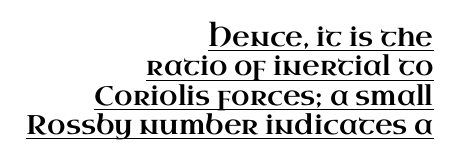
{"italic": "no", "underline": "yes", "align": "right", "line_spacing": "tight", "line_spacing_ratio": 1.09, "letter_spacing": "normal", "letter_spacing_em": 0.0, "glyph_px": 27}
